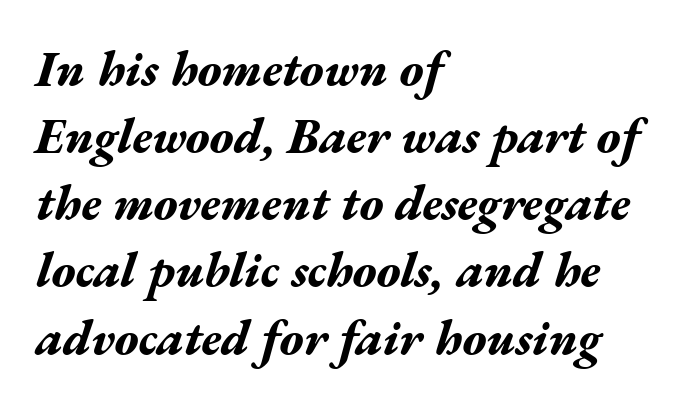
Note the varied advance widths — an 'i' is clearly narrower than an 'm'. The characters look thick and weighty, a clear bold. The rendering keeps characters at their native spacing. The compositor pushed each line to the left boundary. What's the leading like? Ordinary, nothing unusual. Type without underlining.
